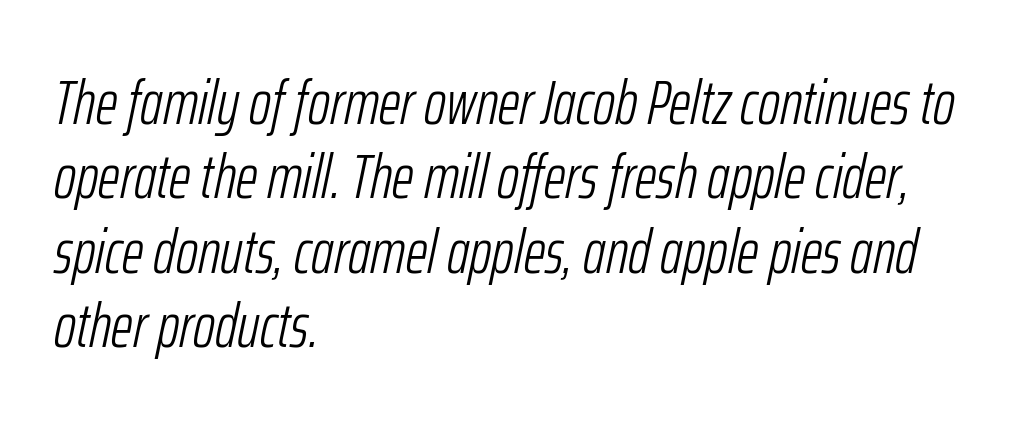
Q: Is the text bold? A: No.
Q: Is the text italic (slanted)? A: Yes, it leans right by about 12 degrees.
Q: Is the text underlined? A: No.
Q: How is the paragraph aligned? A: Left-aligned.
Q: Is the spacing between letters normal or unusually wide? A: Normal.
Q: Width (condensed, normal, or wide)? A: Condensed.
Q: Stroke contrast? A: Low.
Q: x-height? A: Medium.
Q: Monospaced? A: No.
